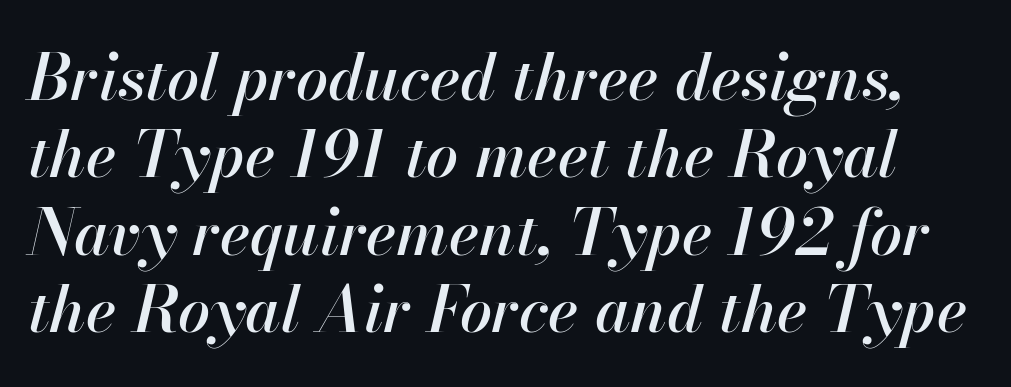
Decoration check: the copy has no underline. Nobody touched the tracking dial on this one. Note the varied advance widths — an 'i' is clearly narrower than an 'm'. A typesetter would mark this as italic.
